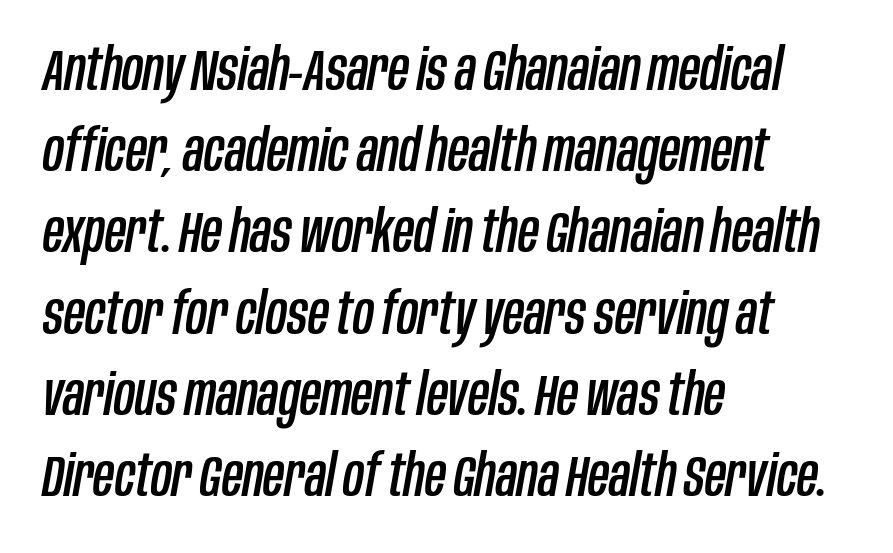
{"italic": "yes", "lean": "right", "slant_degrees": 10, "width": "condensed", "stroke_contrast": "low", "x_height": "large", "monospaced": "no", "underline": "no", "align": "left", "line_spacing": "normal", "line_spacing_ratio": 1.4, "letter_spacing": "normal", "letter_spacing_em": 0.0, "glyph_px": 58}
